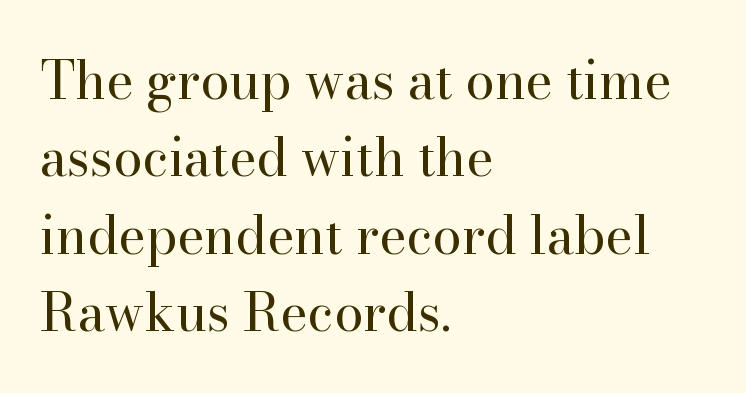
{"serif": "yes", "italic": "no", "bold": "no", "weight": "regular", "width": "normal", "stroke_contrast": "high", "x_height": "small", "monospaced": "no", "underline": "no", "align": "left", "line_spacing": "normal", "line_spacing_ratio": 1.49, "letter_spacing": "normal", "letter_spacing_em": 0.0, "glyph_px": 52}
